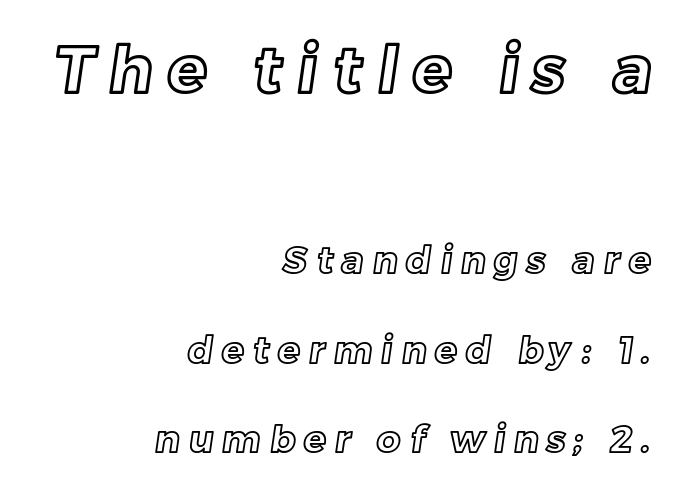
{"width": "normal", "x_height": "medium", "monospaced": "no", "underline": "no", "align": "right", "line_spacing": "loose", "line_spacing_ratio": 2.42, "letter_spacing": "wide", "letter_spacing_em": 0.24, "larger_block": "first", "size_ratio": 1.76, "glyph_px": 65}
